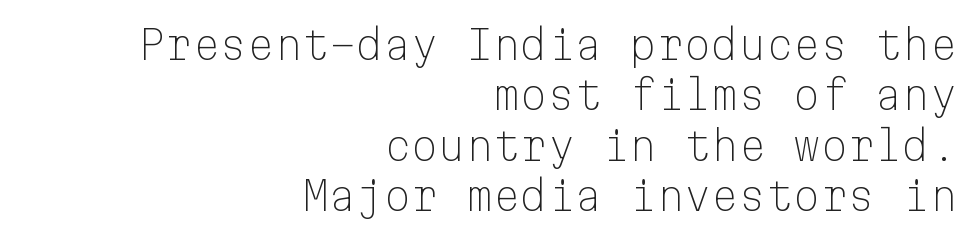
{"serif": "no", "italic": "no", "bold": "no", "weight": "light", "width": "normal", "stroke_contrast": "low", "x_height": "medium", "monospaced": "yes", "underline": "no", "align": "right", "line_spacing": "normal", "line_spacing_ratio": 1.29, "letter_spacing": "normal", "letter_spacing_em": 0.0, "glyph_px": 39}
